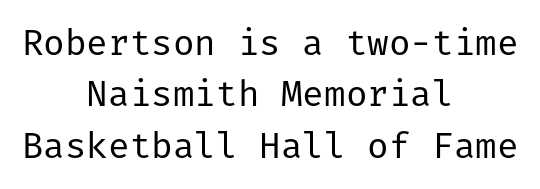
Does the lettering tilt? It doesn't — this is upright. The typesetter chose a symmetrical, centered arrangement here. The type family on display is of the sans-serif kind. The string is rendered with underlining switched off. Caption: face not bold, strokes unweighted.
